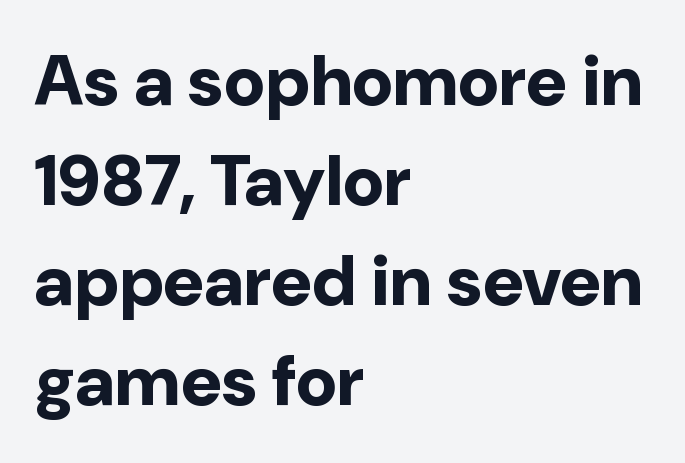
Q: Is the text bold? A: Yes.
Q: Is the text italic (slanted)? A: No, it is upright.
Q: Is the typeface a serif or a sans-serif typeface? A: Sans-serif.
Q: Is the text underlined? A: No.
Q: How is the paragraph aligned? A: Left-aligned.
Q: Is the spacing between letters normal or unusually wide? A: Normal.
Q: Is the spacing between lines tight, normal or loose? A: Normal.
Q: Width (condensed, normal, or wide)? A: Normal.
Q: Stroke contrast? A: Low.
Q: x-height? A: Medium.
Q: Monospaced? A: No.
